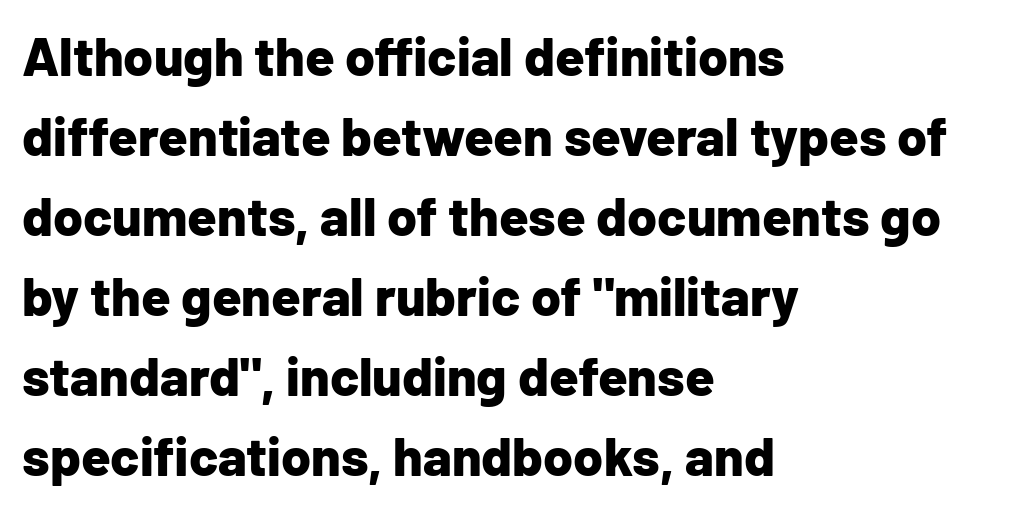
{"serif": "no", "italic": "no", "bold": "yes", "weight": "bold", "width": "normal", "stroke_contrast": "low", "x_height": "medium", "monospaced": "no", "underline": "no", "align": "left", "line_spacing": "normal", "line_spacing_ratio": 1.48, "letter_spacing": "normal", "letter_spacing_em": 0.0, "glyph_px": 54}
